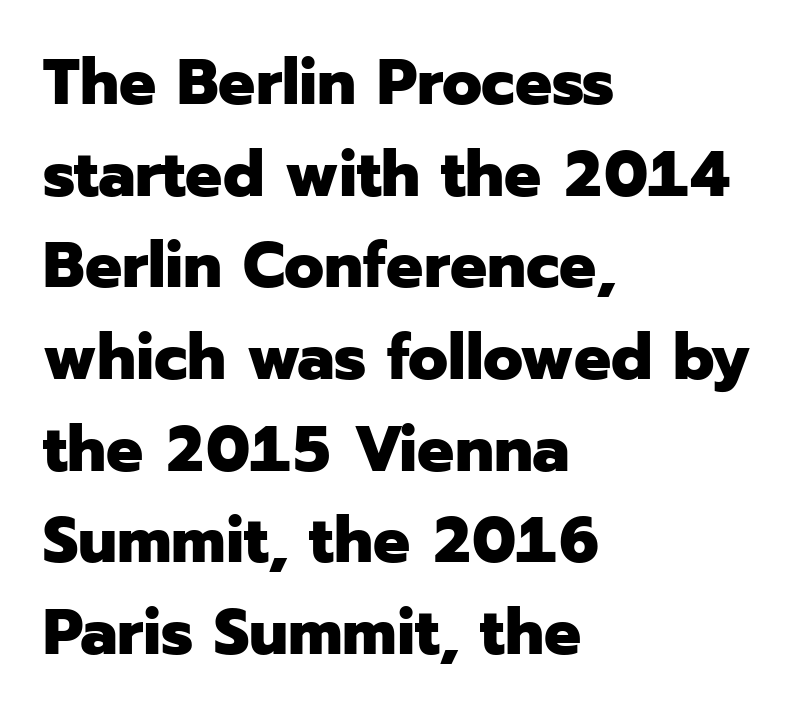
Each letter keeps its own natural width here, so spacing adapts to shape. The type sits square on the baseline with zero lean. Is this a sans? Yes — the strokes have no serifs. Typographic density is high because the face is bold.
